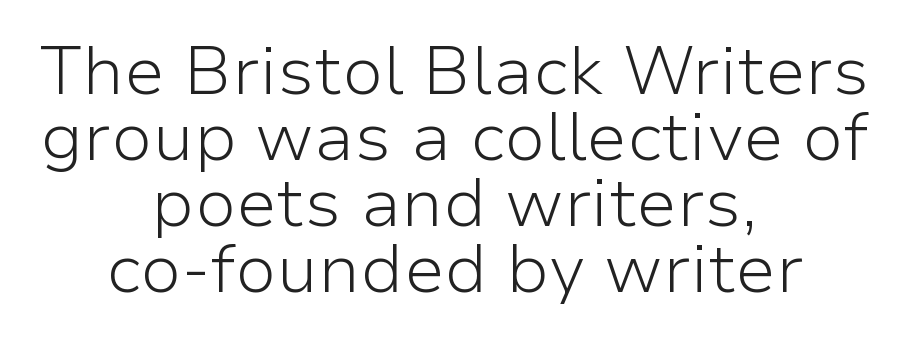
Q: Is the text bold? A: No.
Q: Is the text italic (slanted)? A: No, it is upright.
Q: Is the typeface a serif or a sans-serif typeface? A: Sans-serif.
Q: Is the text underlined? A: No.
Q: How is the paragraph aligned? A: Centered.
Q: Is the spacing between letters normal or unusually wide? A: Normal.
Q: Is the spacing between lines tight, normal or loose? A: Tight.
Q: Width (condensed, normal, or wide)? A: Normal.
Q: Stroke contrast? A: Low.
Q: x-height? A: Medium.
Q: Monospaced? A: No.
